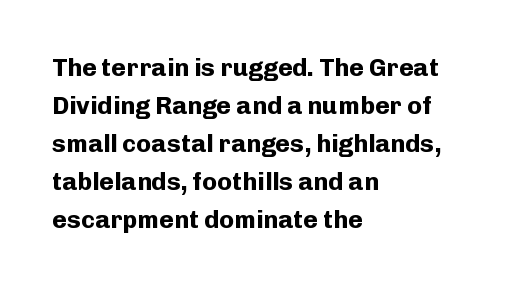
Leftover space on each line is placed entirely after the last word. Normally led — the rows are evenly, conventionally spaced. Type without underlining. Here the glyphs are tracked normally, forming tight word shapes.
